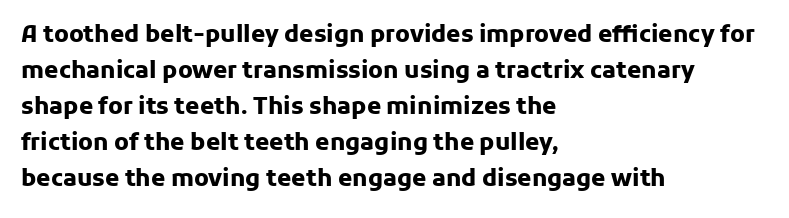
The image shows 23 px bold type, upright; set left-aligned, normal line spacing (1.57x), normal letter spacing, not underlined.
